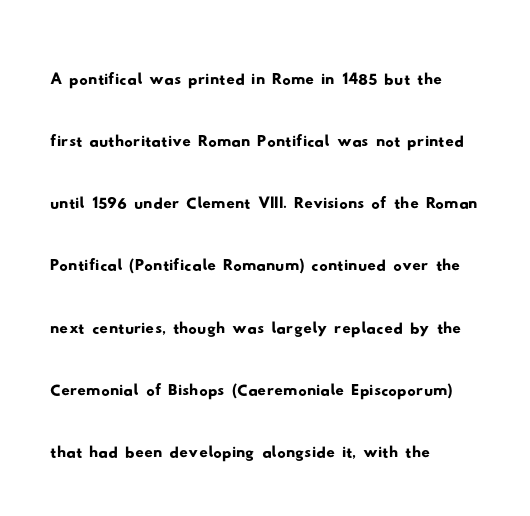
Between one letter and the next there's only the usual sliver of space. Honestly, there is no underline to notice here at all. Vertical spacing — default. Serif or sans? Sans — the stroke terminals are bare. The face used here is proportionally spaced, like ordinary book or web type.
